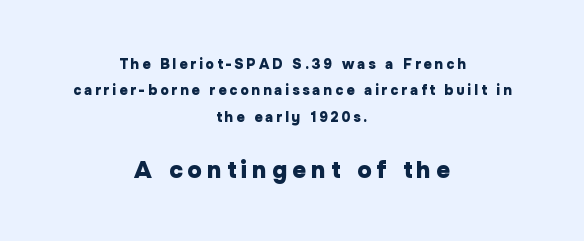
{"italic": "no", "bold": "yes", "underline": "no", "align": "center", "line_spacing_ratio": 1.89, "letter_spacing": "wide", "letter_spacing_em": 0.21, "larger_block": "second", "size_ratio": 1.71, "glyph_px": 24}
